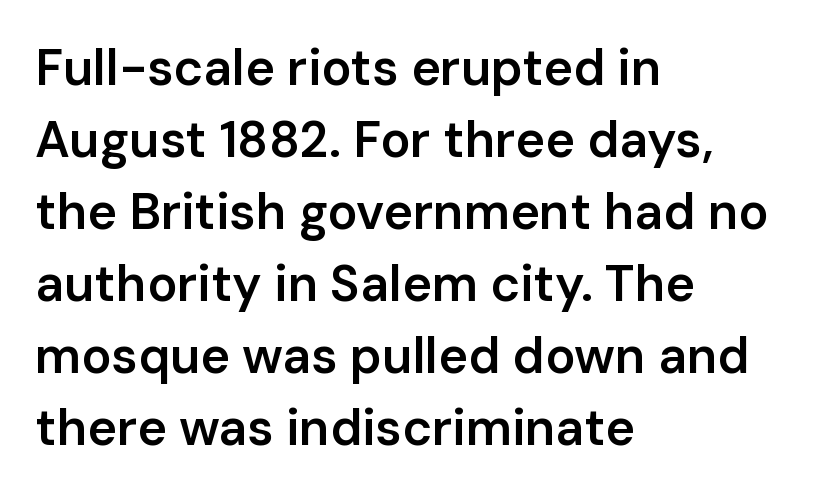
Q: Is the text bold? A: Semi-bold.
Q: Is the text italic (slanted)? A: No, it is upright.
Q: Is the typeface a serif or a sans-serif typeface? A: Sans-serif.
Q: Is the text underlined? A: No.
Q: How is the paragraph aligned? A: Left-aligned.
Q: Is the spacing between letters normal or unusually wide? A: Normal.
Q: Is the spacing between lines tight, normal or loose? A: Normal.
Q: Width (condensed, normal, or wide)? A: Normal.
Q: Stroke contrast? A: Low.
Q: x-height? A: Medium.
Q: Monospaced? A: No.
